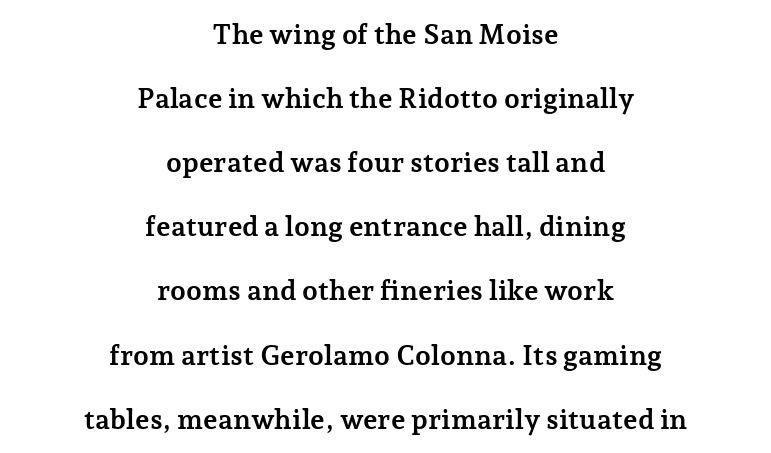
A roman cut, with each character standing at attention. This sample uses a serif face. These lines keep a tight, regular rhythm from letter to letter. The characters look thick and weighty, a clear bold.
